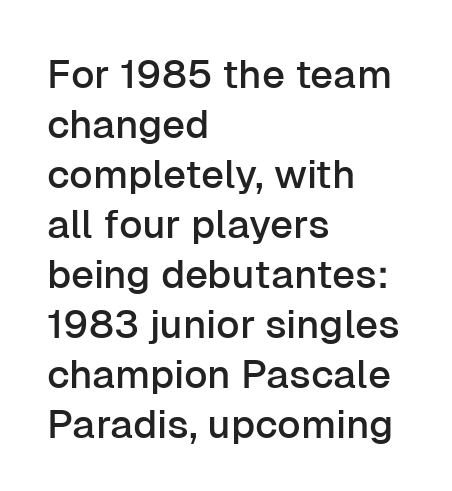
Nope, not italic — everything's standing straight. Where is the straight margin? On the left. Varying glyph widths throughout — classic text-font behaviour. A sans-serif font was chosen for this passage. Baseline-to-baseline distance is the conventional proportion of letter height.
